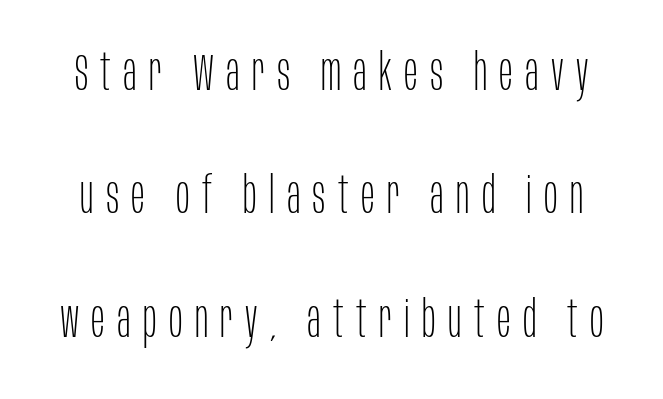
The image shows 51 px thin, condensed sans-serif type, upright; set loose line spacing (2.42x), unusually wide letter spacing (+0.24 em), not underlined; low stroke contrast and a large x-height.
